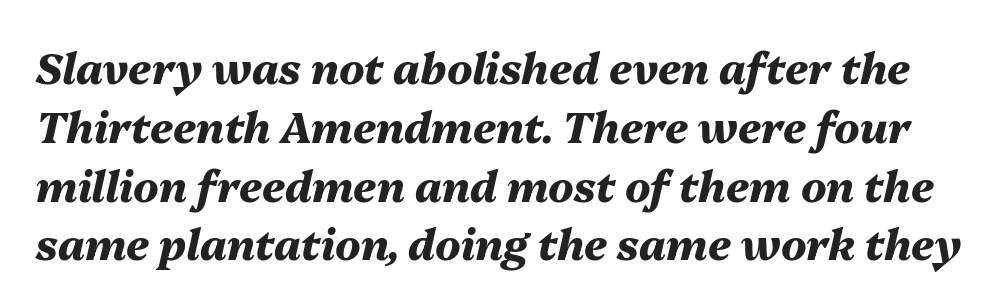
{"italic": "yes", "lean": "right", "slant_degrees": 13, "bold": "yes", "weight": "heavy", "width": "normal", "stroke_contrast": "medium", "x_height": "medium", "monospaced": "no", "underline": "no", "line_spacing": "normal", "line_spacing_ratio": 1.4, "letter_spacing": "normal", "letter_spacing_em": 0.0, "glyph_px": 42}
